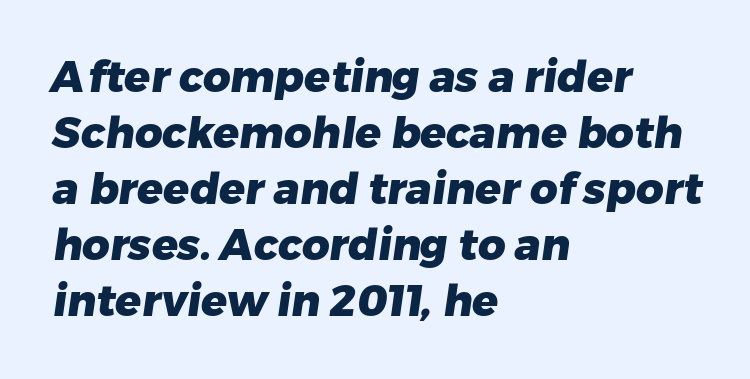
{"serif": "no", "bold": "yes", "weight": "heavy", "width": "normal", "stroke_contrast": "low", "x_height": "medium", "monospaced": "no", "underline": "no", "align": "left", "line_spacing": "normal", "line_spacing_ratio": 1.3, "letter_spacing": "normal", "letter_spacing_em": 0.0, "glyph_px": 43}
